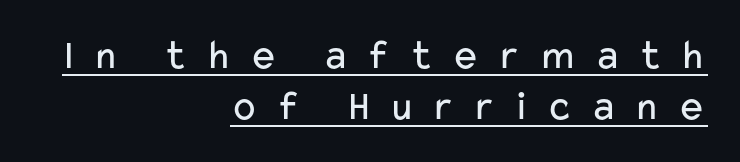
The image shows 43 px regular-weight, wide sans-serif type, upright; set right-aligned, line spacing 1.19x, unusually wide letter spacing (+0.38 em), underlined; low stroke contrast and a medium x-height.
